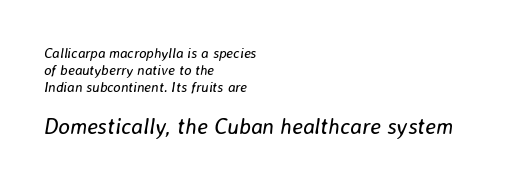
Q: Is the text bold? A: No.
Q: Is the text italic (slanted)? A: Yes, it leans right by about 8 degrees.
Q: Is the text underlined? A: No.
Q: How is the paragraph aligned? A: Left-aligned.
Q: Is the spacing between letters normal or unusually wide? A: Normal.
Q: Which block of text is set in a larger size, the first (top) or the second (bottom)? A: The second (bottom) one.
